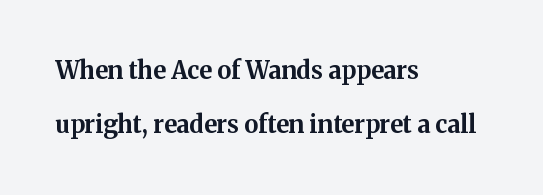
Is the block centered? No — it sits flush against the left margin. Here the glyphs are tracked normally, forming tight word shapes. The foot of each line stays bare and open. When letters stand straight like this, we call the style roman or upright. Students, this is bold: see how much ink each stroke carries. Leading is clearly above the norm, producing a sparse column.
